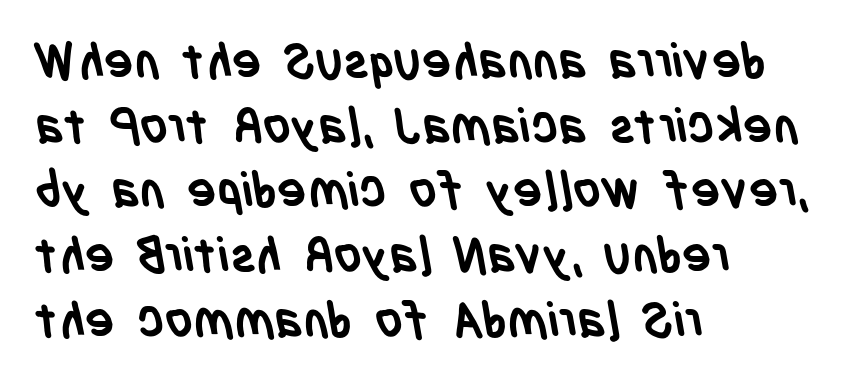
These lines are rendered in a variable-pitch font. What's the leading like? Ordinary, nothing unusual. The strokes are fattened all the way to bold. There is no visible air inserted between adjacent glyphs. Classification — sans serif. The area under the type is left untouched.
